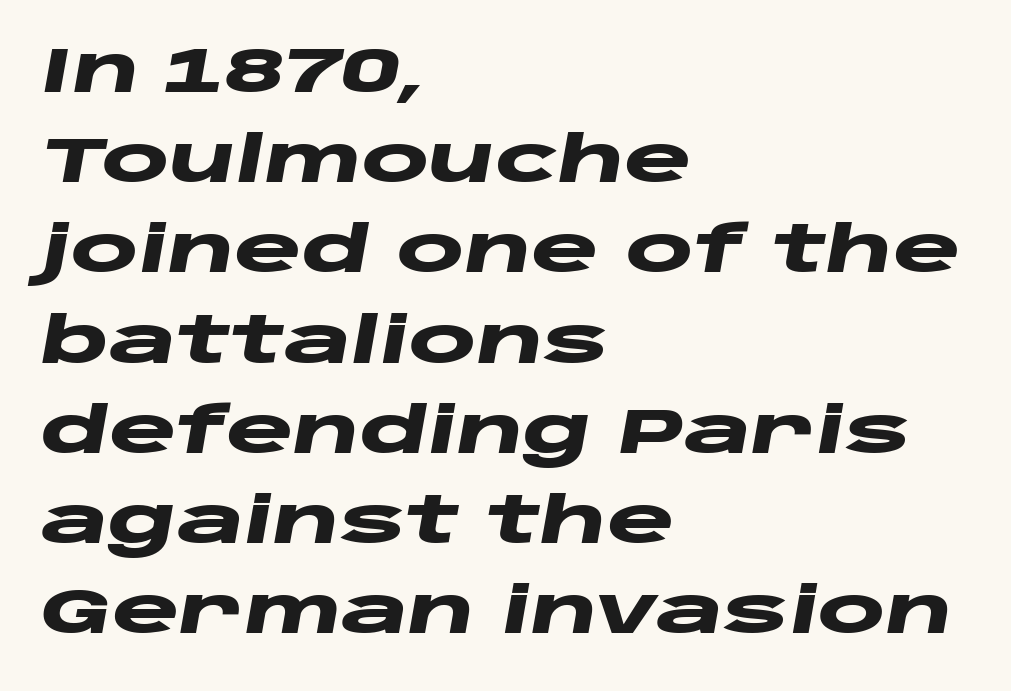
The image shows 64 px heavy, wide type, italic (leaning right); set left-aligned, normal line spacing (1.41x), normal letter spacing, not underlined; low stroke contrast and a large x-height.
